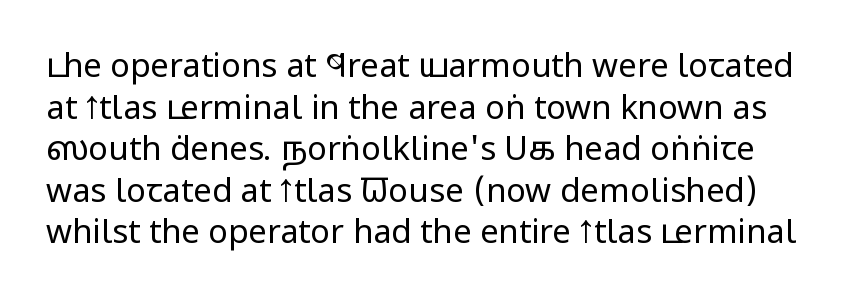
The image shows 33 px regular-weight, condensed sans-serif type, upright; set normal line spacing (1.26x), normal letter spacing, not underlined; low stroke contrast and a large x-height.
